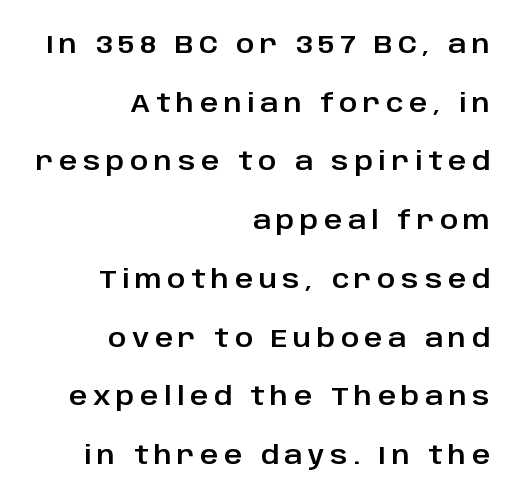
{"italic": "no", "underline": "no", "align": "right", "line_spacing": "loose", "line_spacing_ratio": 2.35, "letter_spacing": "wide", "letter_spacing_em": 0.22, "glyph_px": 25}
